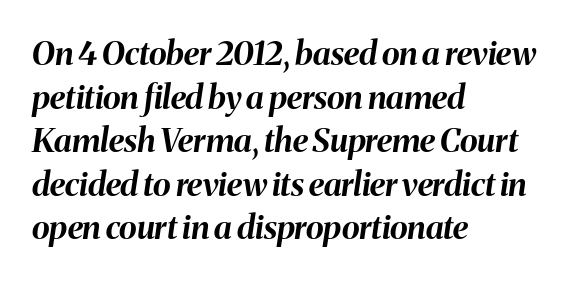
Q: Is the text bold? A: Yes.
Q: Is the text italic (slanted)? A: Yes, it leans right by about 8 degrees.
Q: Is the text underlined? A: No.
Q: How is the paragraph aligned? A: Left-aligned.
Q: Is the spacing between letters normal or unusually wide? A: Normal.
Q: Is the spacing between lines tight, normal or loose? A: Normal.
Q: Width (condensed, normal, or wide)? A: Normal.
Q: Stroke contrast? A: Medium.
Q: x-height? A: Medium.
Q: Monospaced? A: No.
